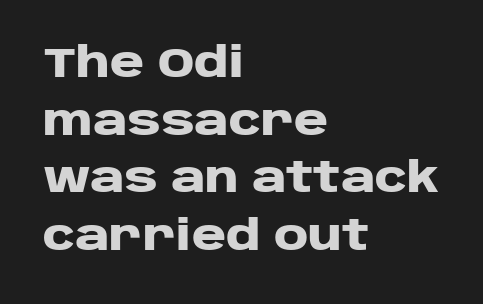
The glyphs have the mass of a bold cut. Normally led — the rows are evenly, conventionally spaced. The characters display no serif detailing; their extremities are plain. Check under the words: just untouched page. Looks like regular typesetting: each glyph gets only the width it needs.
